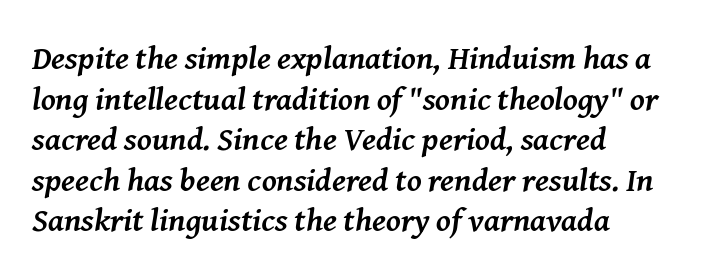
The image shows 33 px semibold serif type, italic (leaning right); set left-aligned, line spacing 1.23x, normal letter spacing, not underlined; medium stroke contrast and a medium x-height.
